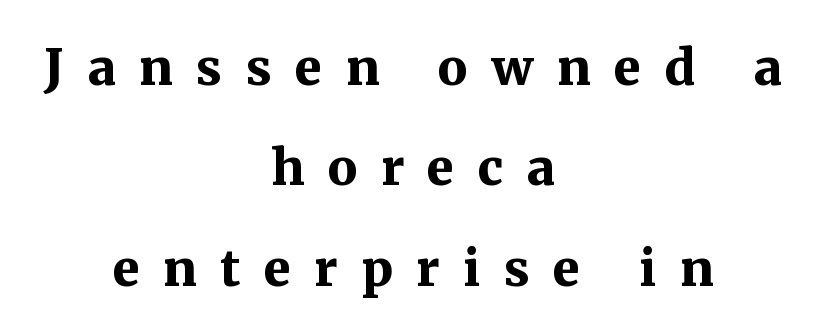
{"serif": "yes", "italic": "no", "bold": "yes", "weight": "bold", "width": "normal", "stroke_contrast": "medium", "x_height": "medium", "monospaced": "no", "underline": "no", "align": "center", "line_spacing": "loose", "line_spacing_ratio": 2.05, "letter_spacing": "wide", "letter_spacing_em": 0.48, "glyph_px": 49}
